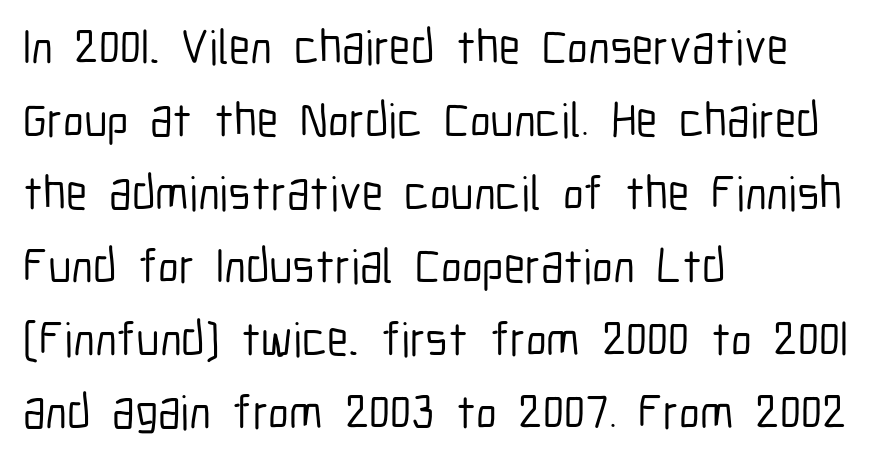
{"serif": "no", "italic": "no", "width": "condensed", "stroke_contrast": "low", "x_height": "medium", "monospaced": "no", "underline": "no", "align": "left", "line_spacing": "normal", "line_spacing_ratio": 1.52, "letter_spacing": "normal", "letter_spacing_em": 0.0, "glyph_px": 48}
